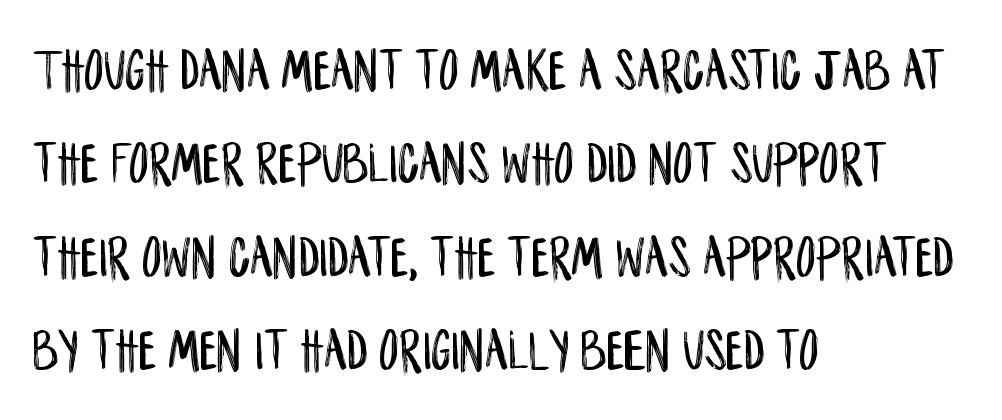
The image shows 61 px condensed sans-serif type, upright; set left-aligned, normal line spacing (1.53x), normal letter spacing, not underlined; low stroke contrast and a large x-height.
